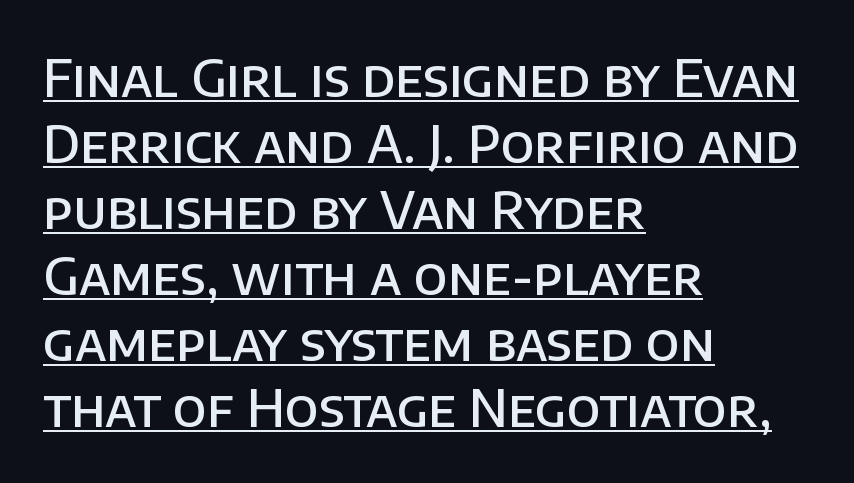
The image shows 52 px semibold sans-serif type, upright; set left-aligned, normal line spacing (1.27x), normal letter spacing, underlined; low stroke contrast and a large x-height.
